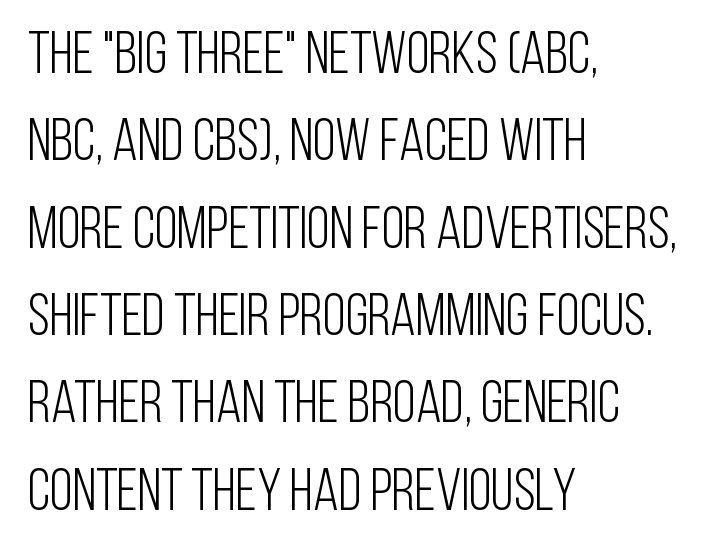
Q: Is the text bold? A: No.
Q: Is the text italic (slanted)? A: No, it is upright.
Q: Is the typeface a serif or a sans-serif typeface? A: Sans-serif.
Q: Is the text underlined? A: No.
Q: How is the paragraph aligned? A: Left-aligned.
Q: Is the spacing between letters normal or unusually wide? A: Normal.
Q: Is the spacing between lines tight, normal or loose? A: Normal.
Q: Width (condensed, normal, or wide)? A: Condensed.
Q: Stroke contrast? A: Low.
Q: x-height? A: Large.
Q: Monospaced? A: No.
